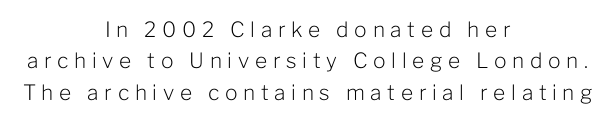
The image shows 21 px text type, upright; set centered, normal line spacing (1.5x), unusually wide letter spacing (+0.27 em), not underlined.
